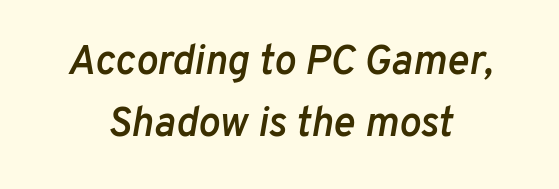
The image shows 41 px semibold type, italic (leaning right); set centered, normal line spacing (1.51x), normal letter spacing, not underlined; low stroke contrast and a medium x-height.
